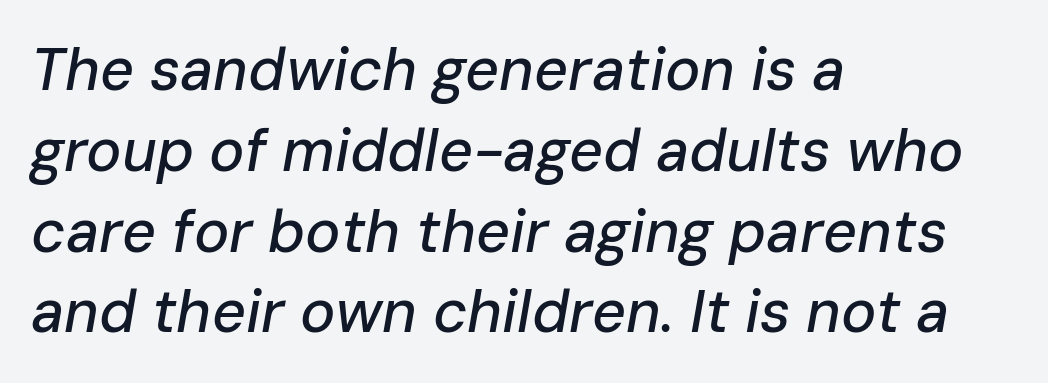
The image shows 59 px text type, italic (leaning right); set left-aligned, normal line spacing (1.37x), normal letter spacing, not underlined; low stroke contrast and a medium x-height.
